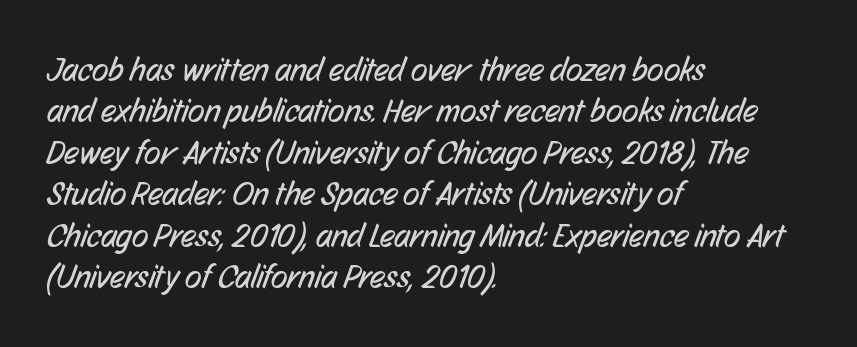
The ragged edge is on the right, which tells us the setting is flush left. The text was rendered using a sans face with plain stroke endings. Nobody touched the tracking dial on this one. Check the space under the baseline: it is left empty.
